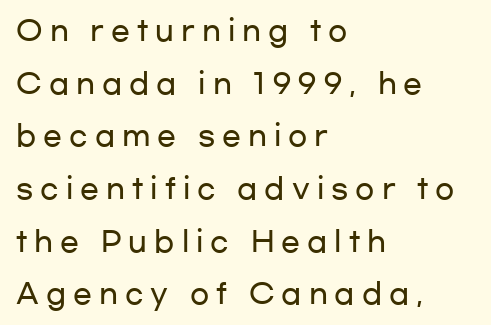
{"serif": "no", "italic": "no", "width": "wide", "stroke_contrast": "low", "x_height": "medium", "monospaced": "no", "underline": "no", "align": "left", "line_spacing_ratio": 1.88, "letter_spacing": "wide", "letter_spacing_em": 0.25, "glyph_px": 28}
